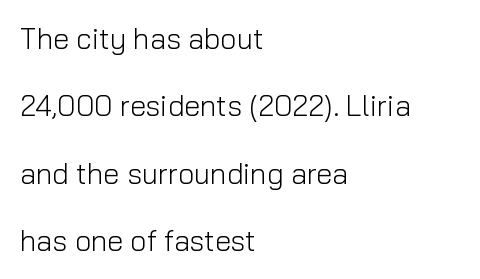
Q: Is the text bold? A: No.
Q: Is the text italic (slanted)? A: No, it is upright.
Q: Is the typeface a serif or a sans-serif typeface? A: Sans-serif.
Q: Is the text underlined? A: No.
Q: How is the paragraph aligned? A: Left-aligned.
Q: Is the spacing between letters normal or unusually wide? A: Normal.
Q: Is the spacing between lines tight, normal or loose? A: Loose.
Q: Width (condensed, normal, or wide)? A: Normal.
Q: Stroke contrast? A: Low.
Q: x-height? A: Medium.
Q: Monospaced? A: No.
